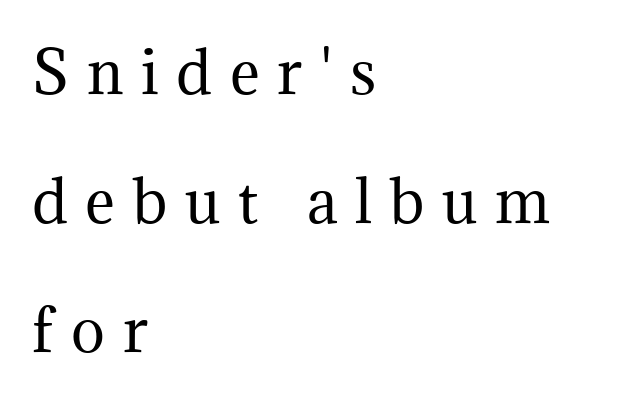
Q: Is the text bold? A: No.
Q: Is the text italic (slanted)? A: No, it is upright.
Q: Is the typeface a serif or a sans-serif typeface? A: Serif.
Q: Is the text underlined? A: No.
Q: How is the paragraph aligned? A: Left-aligned.
Q: Is the spacing between letters normal or unusually wide? A: Unusually wide.
Q: Is the spacing between lines tight, normal or loose? A: Loose.
Q: Width (condensed, normal, or wide)? A: Normal.
Q: Stroke contrast? A: Medium.
Q: x-height? A: Medium.
Q: Monospaced? A: No.
